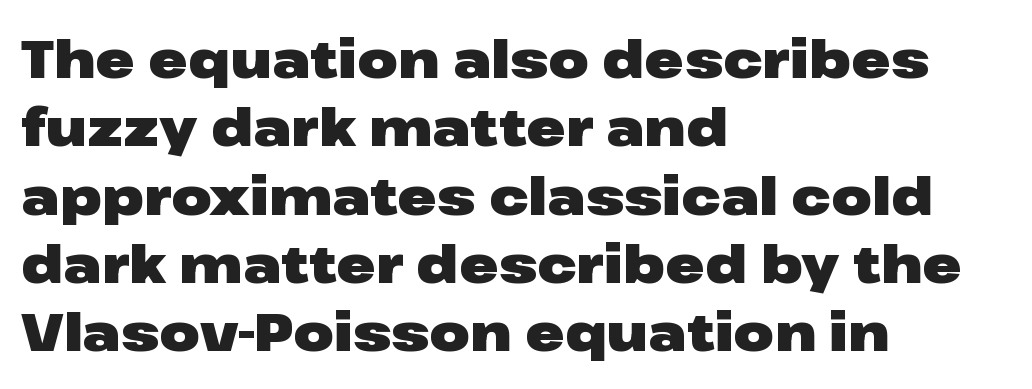
The image shows 53 px heavy, wide sans-serif type, upright; set left-aligned, normal line spacing (1.29x), normal letter spacing, not underlined; low stroke contrast and a medium x-height.
